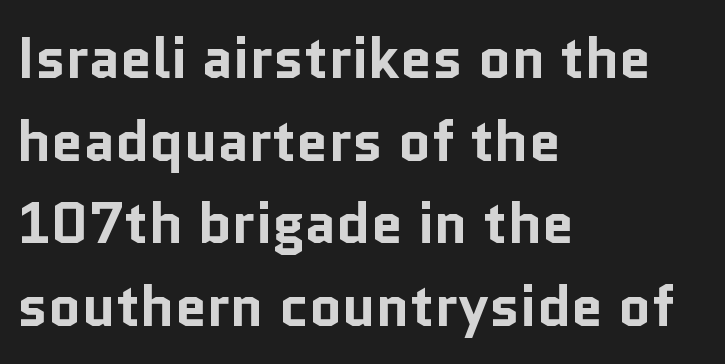
{"serif": "no", "italic": "no", "bold": "yes", "weight": "bold", "width": "normal", "stroke_contrast": "low", "x_height": "medium", "monospaced": "no", "underline": "no", "align": "left", "line_spacing": "normal", "line_spacing_ratio": 1.45, "letter_spacing": "normal", "letter_spacing_em": 0.0, "glyph_px": 57}
